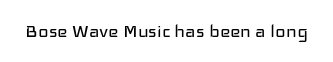
{"italic": "no", "bold": "no", "underline": "no", "letter_spacing": "normal", "letter_spacing_em": 0.0, "glyph_px": 22}
